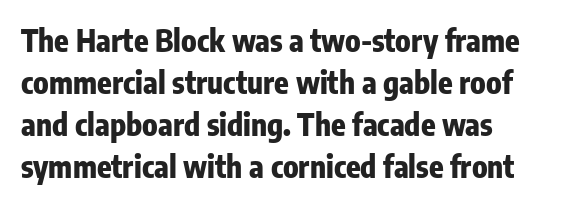
Q: Is the text bold? A: Yes.
Q: Is the text italic (slanted)? A: No, it is upright.
Q: Is the typeface a serif or a sans-serif typeface? A: Sans-serif.
Q: Is the text underlined? A: No.
Q: How is the paragraph aligned? A: Left-aligned.
Q: Is the spacing between letters normal or unusually wide? A: Normal.
Q: Is the spacing between lines tight, normal or loose? A: Normal.
Q: Width (condensed, normal, or wide)? A: Condensed.
Q: Stroke contrast? A: Low.
Q: x-height? A: Medium.
Q: Monospaced? A: No.
